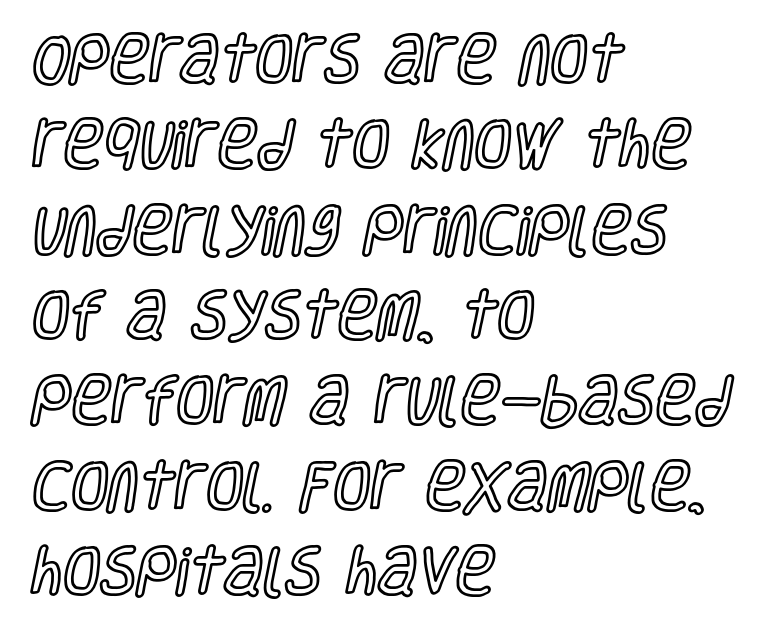
Visually the block forms a straight wall on the left and a jagged coastline on the right. The rendering uses natural spacing where letterforms have individual widths. The line texture is even and compact thanks to regular tracking.
